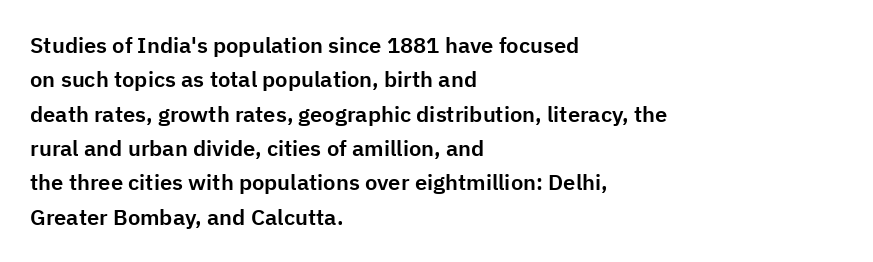
The image shows 22 px text type, upright; set left-aligned, normal line spacing (1.56x), normal letter spacing, not underlined.
